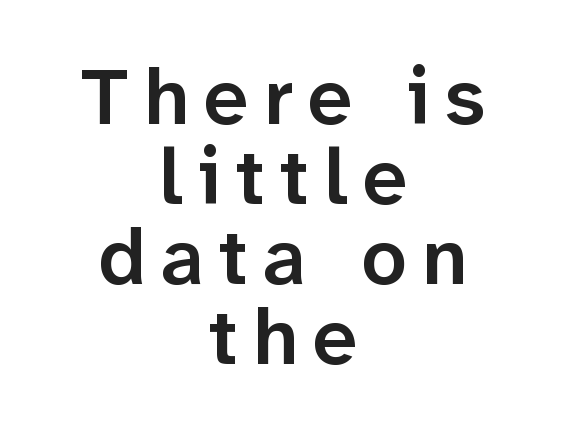
Q: Is the text bold? A: Semi-bold.
Q: Is the text italic (slanted)? A: No, it is upright.
Q: Is the typeface a serif or a sans-serif typeface? A: Sans-serif.
Q: Is the text underlined? A: No.
Q: How is the paragraph aligned? A: Centered.
Q: Is the spacing between lines tight, normal or loose? A: Tight.
Q: Width (condensed, normal, or wide)? A: Normal.
Q: Stroke contrast? A: Low.
Q: x-height? A: Medium.
Q: Monospaced? A: No.
